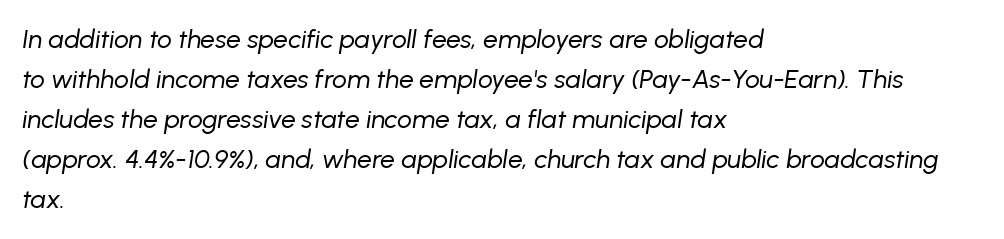
{"italic": "yes", "lean": "right", "slant_degrees": 8, "bold": "no", "underline": "no", "align": "left", "line_spacing": "normal", "line_spacing_ratio": 1.54, "letter_spacing": "normal", "letter_spacing_em": 0.0, "glyph_px": 26}
